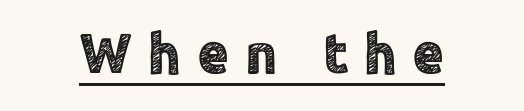
The image shows 57 px sans-serif type, upright; set unusually wide letter spacing (+0.28 em), underlined; a medium x-height.
